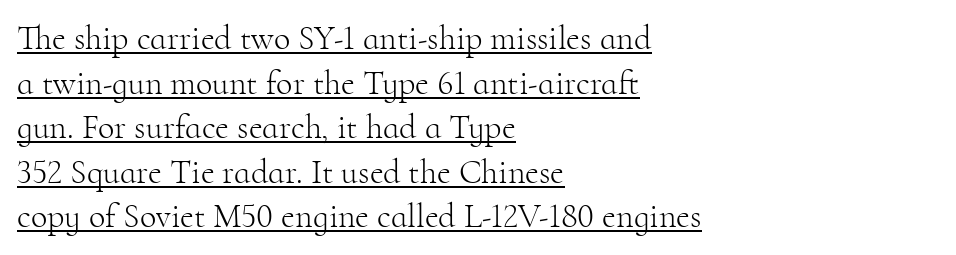
The image shows 34 px light serif type, upright; set left-aligned, normal line spacing (1.31x), normal letter spacing, underlined; high stroke contrast and a small x-height.
